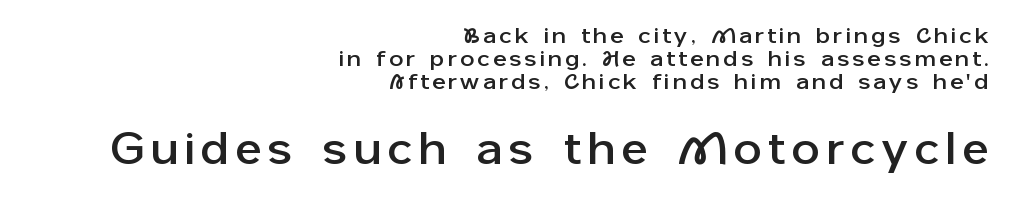
The image shows 44 px sans-serif type, upright; set right-aligned, tight line spacing (1.05x), not underlined; the second (bottom) block is 2.0x larger; low stroke contrast and a medium x-height.
